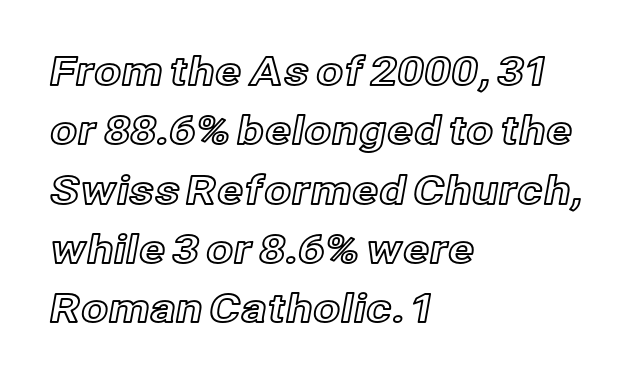
{"width": "normal", "x_height": "medium", "monospaced": "no", "underline": "no", "align": "left", "line_spacing": "normal", "line_spacing_ratio": 1.52, "letter_spacing": "normal", "letter_spacing_em": 0.0, "glyph_px": 39}
